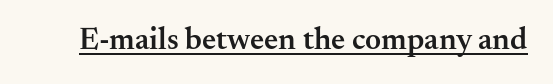
{"serif": "yes", "italic": "no", "bold": "semi", "weight": "semibold", "width": "normal", "stroke_contrast": "medium", "x_height": "small", "monospaced": "no", "underline": "yes", "letter_spacing": "normal", "letter_spacing_em": 0.0, "glyph_px": 31}
